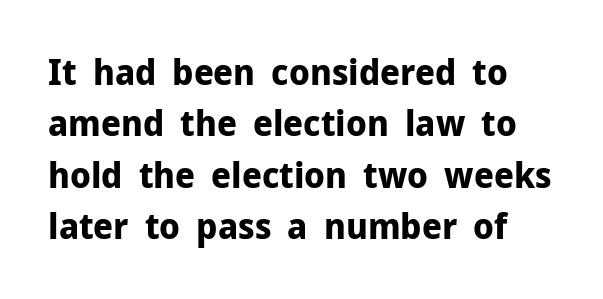
{"serif": "no", "italic": "no", "bold": "yes", "weight": "bold", "width": "normal", "stroke_contrast": "low", "x_height": "medium", "monospaced": "no", "underline": "no", "line_spacing": "normal", "line_spacing_ratio": 1.43, "letter_spacing": "normal", "letter_spacing_em": 0.0, "glyph_px": 36}
